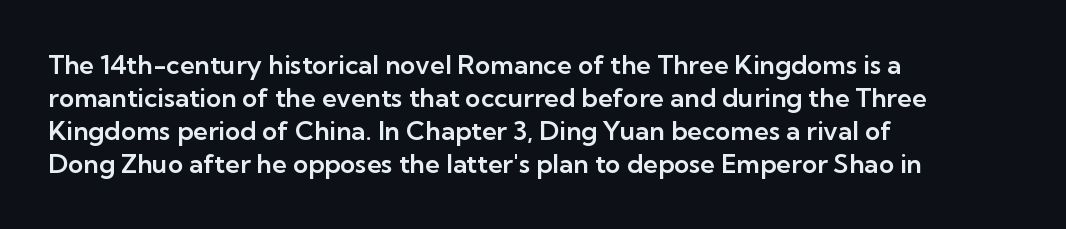
{"italic": "no", "underline": "no", "align": "left", "line_spacing": "normal", "line_spacing_ratio": 1.27, "letter_spacing": "normal", "letter_spacing_em": 0.0, "glyph_px": 26}
